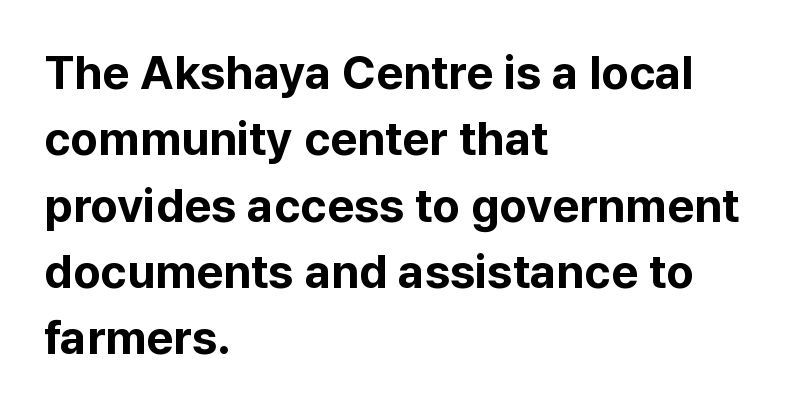
Typographically, this falls in the sans-serif category. A clean baseline with only descenders dipping below it. Reading down the column, the eye jumps a familiar distance to each next line. The text block is weighted toward the left margin, trailing off unevenly rightward.
